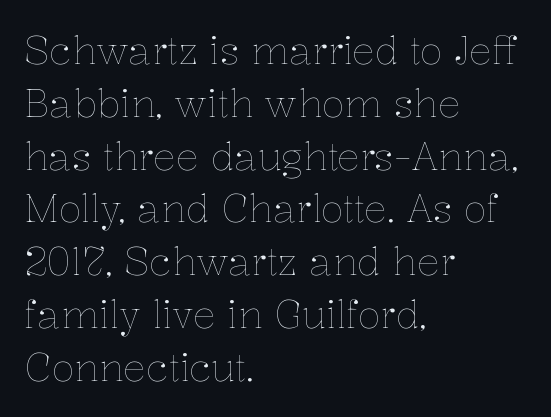
Default kerning and tracking; the words read as compact shapes. The face used here is proportionally spaced, like ordinary book or web type. Each line starts at the same left margin while the right side varies. Whoever set this chose a conventional vertical rhythm. The zone under the glyphs is completely vacant. A light-to-regular cut is what we see here.
